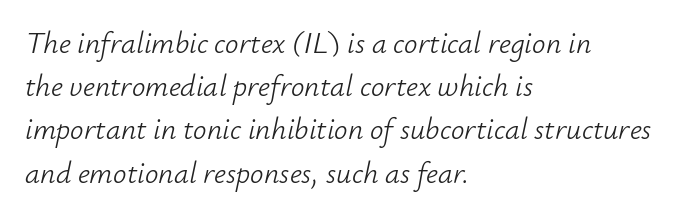
Varying glyph widths throughout — classic text-font behaviour. Only glyphs here, with clear space below each row. There is no visible air inserted between adjacent glyphs. The rag falls on the right side of this text block.
